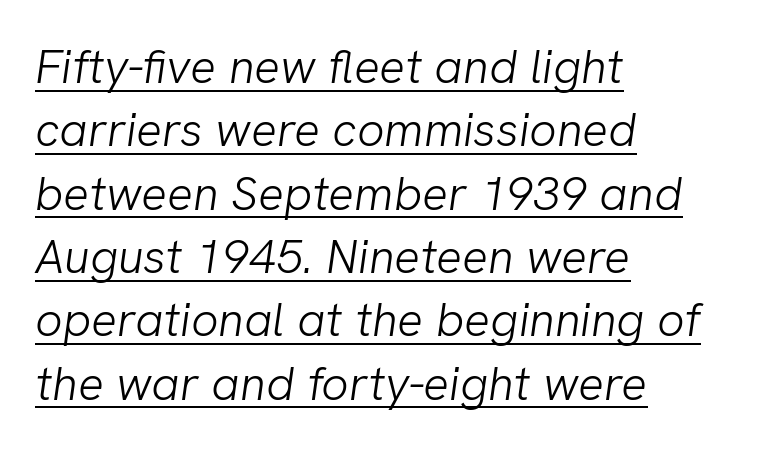
Q: Is the text bold? A: No.
Q: Is the typeface a serif or a sans-serif typeface? A: Sans-serif.
Q: Is the text underlined? A: Yes.
Q: How is the paragraph aligned? A: Left-aligned.
Q: Is the spacing between letters normal or unusually wide? A: Normal.
Q: Is the spacing between lines tight, normal or loose? A: Normal.
Q: Width (condensed, normal, or wide)? A: Normal.
Q: Stroke contrast? A: Low.
Q: x-height? A: Medium.
Q: Monospaced? A: No.
